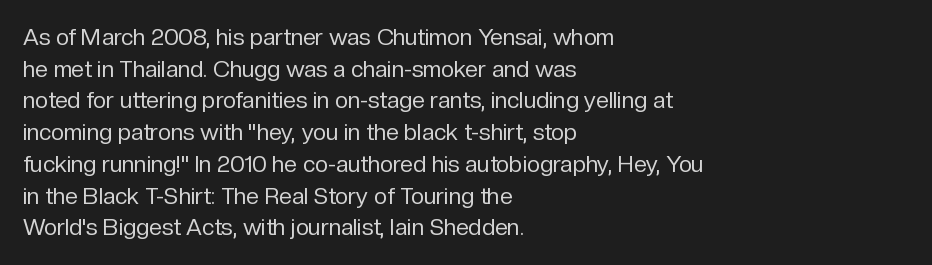
A roman cut, with each character standing at attention. Line spacing here is normal. The text block is weighted toward the left margin, trailing off unevenly rightward. Lines of text with bare space underneath. Nothing unusual about the tracking: characters are spaced as the font intends. A quiet, ordinary-to-light weight characterises the typeface.
